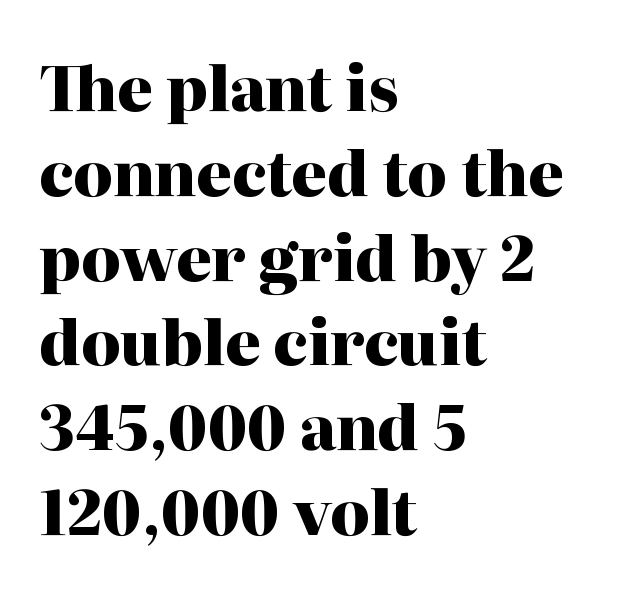
The image shows 61 px heavy serif type, upright; set left-aligned, normal line spacing (1.39x), normal letter spacing, not underlined; high stroke contrast and a medium x-height.
